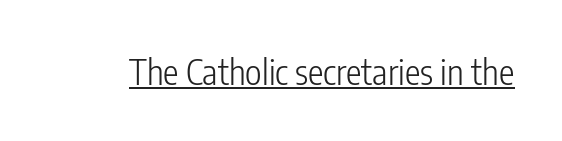
Q: Is the text bold? A: No.
Q: Is the text italic (slanted)? A: No, it is upright.
Q: Is the typeface a serif or a sans-serif typeface? A: Sans-serif.
Q: Is the text underlined? A: Yes.
Q: Is the spacing between letters normal or unusually wide? A: Normal.
Q: Width (condensed, normal, or wide)? A: Condensed.
Q: Stroke contrast? A: Low.
Q: x-height? A: Medium.
Q: Monospaced? A: No.
